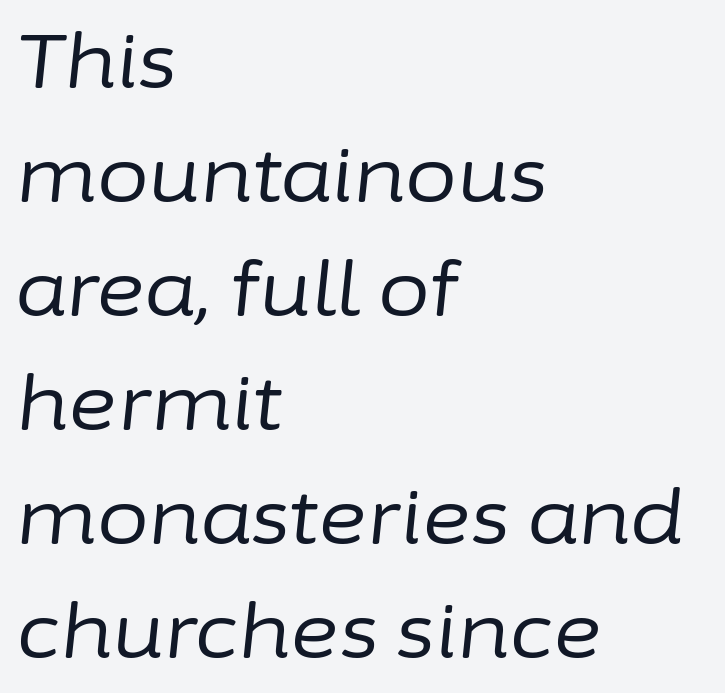
Q: Is the text bold? A: No.
Q: Is the text italic (slanted)? A: Yes, it leans right by about 6 degrees.
Q: Is the text underlined? A: No.
Q: How is the paragraph aligned? A: Left-aligned.
Q: Is the spacing between letters normal or unusually wide? A: Normal.
Q: Is the spacing between lines tight, normal or loose? A: Normal.
Q: Width (condensed, normal, or wide)? A: Normal.
Q: Stroke contrast? A: Low.
Q: x-height? A: Medium.
Q: Monospaced? A: No.
